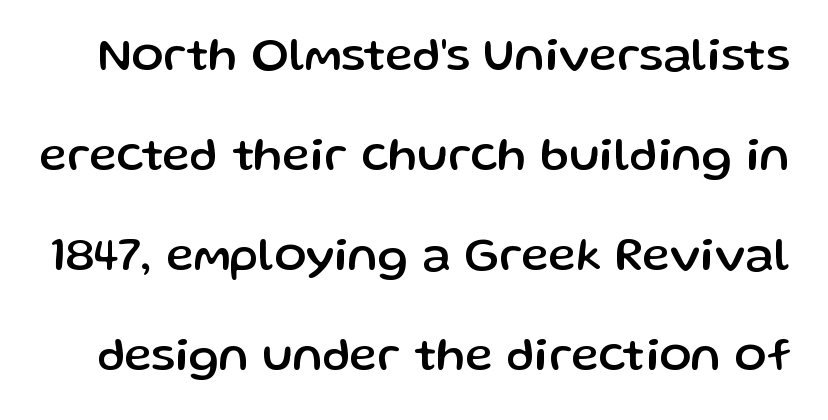
The passage shown has conventional tracking throughout. Any mark beneath the type? The region is blank. The lettering holds an erect, upright posture throughout. The letters advance in unequal steps, a hallmark of proportional type.
